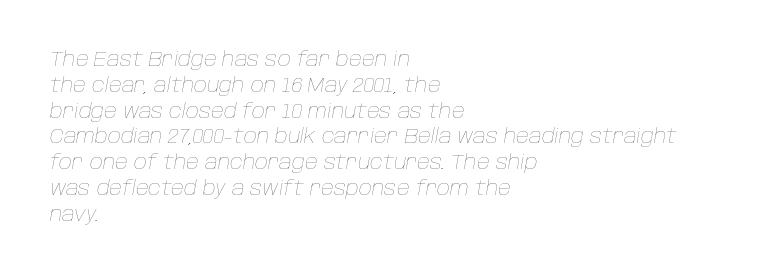
Q: Is the text bold? A: No.
Q: Is the text italic (slanted)? A: Yes, it leans right by about 10 degrees.
Q: Is the text underlined? A: No.
Q: How is the paragraph aligned? A: Left-aligned.
Q: Is the spacing between letters normal or unusually wide? A: Normal.
Q: Is the spacing between lines tight, normal or loose? A: Normal.
